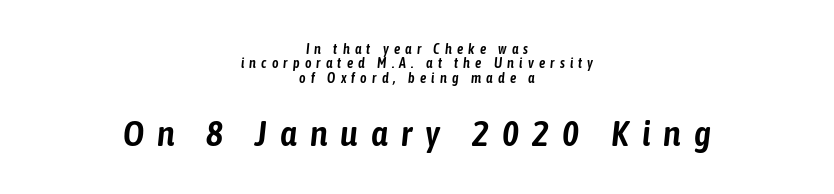
Q: Is the text italic (slanted)? A: Yes, it leans right by about 6 degrees.
Q: Is the text underlined? A: No.
Q: How is the paragraph aligned? A: Centered.
Q: Is the spacing between letters normal or unusually wide? A: Unusually wide.
Q: Is the spacing between lines tight, normal or loose? A: Tight.
Q: Which block of text is set in a larger size, the first (top) or the second (bottom)? A: The second (bottom) one.
Q: Width (condensed, normal, or wide)? A: Condensed.
Q: Stroke contrast? A: Low.
Q: x-height? A: Medium.
Q: Monospaced? A: No.
